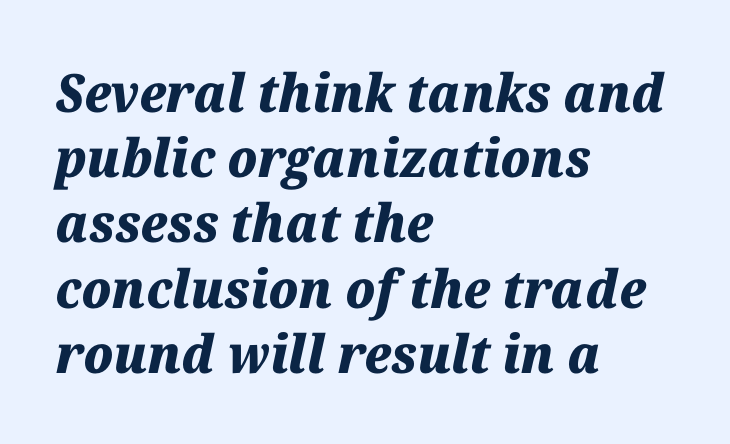
The image shows 53 px heavy type, italic (leaning right); set left-aligned, line spacing 1.23x, normal letter spacing, not underlined; medium stroke contrast and a medium x-height.
